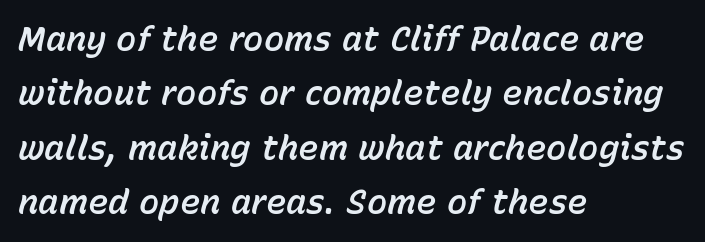
The image shows 34 px text type, italic (leaning right); set left-aligned, normal line spacing (1.6x), normal letter spacing, not underlined; low stroke contrast and a medium x-height.
